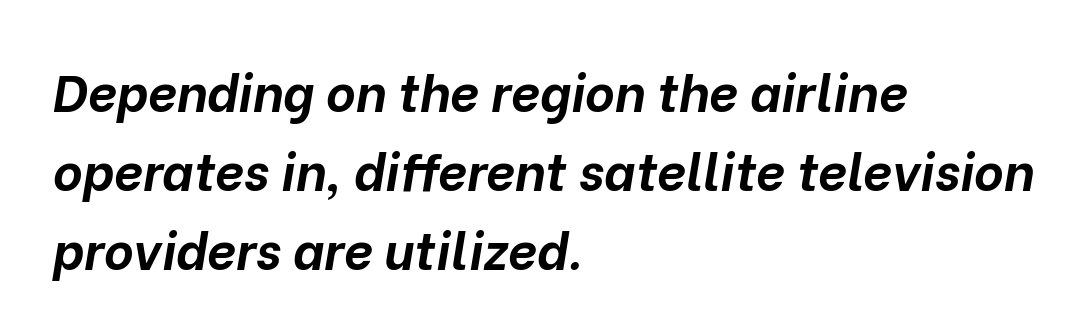
The image shows 51 px bold type, italic (leaning right); set left-aligned, normal line spacing (1.55x), normal letter spacing, not underlined; low stroke contrast and a medium x-height.
